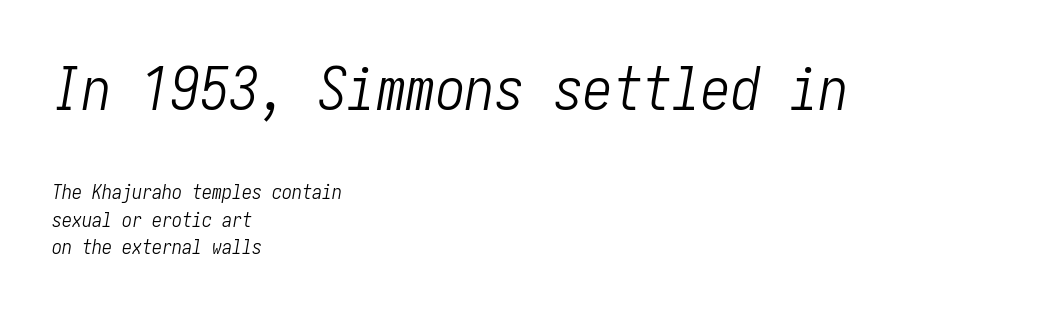
In this sample the first text group is rendered at the bigger scale. The letters look calm and open, with moderate or lighter stems. Horizontal alignment here is leftward, the default for most running prose. Beneath every word, the page is bare. What's the leading like? Ordinary, nothing unusual. In terms of posture, this sample is oblique.
